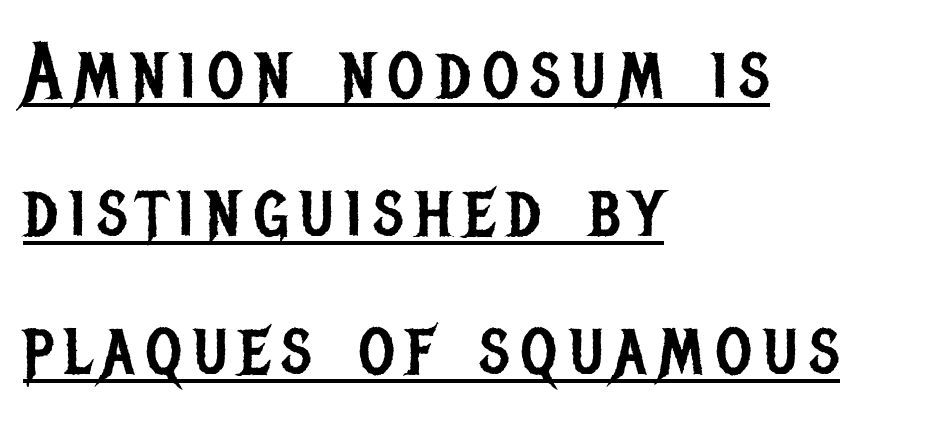
{"serif": "no", "italic": "no", "bold": "no", "weight": "regular", "width": "condensed", "stroke_contrast": "low", "x_height": "large", "monospaced": "no", "underline": "yes", "align": "left", "line_spacing_ratio": 1.75, "glyph_px": 79}
